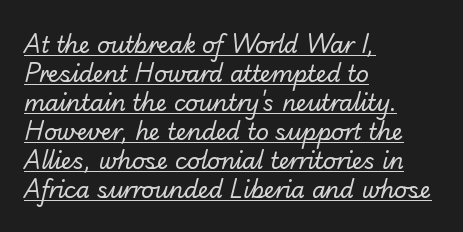
Q: Is the text bold? A: No.
Q: Is the text underlined? A: Yes.
Q: How is the paragraph aligned? A: Left-aligned.
Q: Is the spacing between letters normal or unusually wide? A: Normal.
Q: Is the spacing between lines tight, normal or loose? A: Normal.
